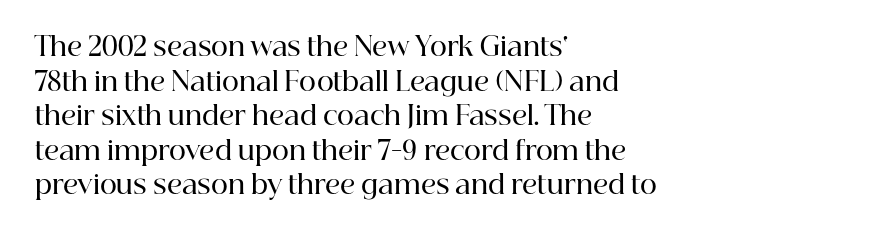
{"italic": "no", "bold": "semi", "underline": "no", "align": "left", "line_spacing": "normal", "line_spacing_ratio": 1.33, "letter_spacing": "normal", "letter_spacing_em": 0.0, "glyph_px": 26}
